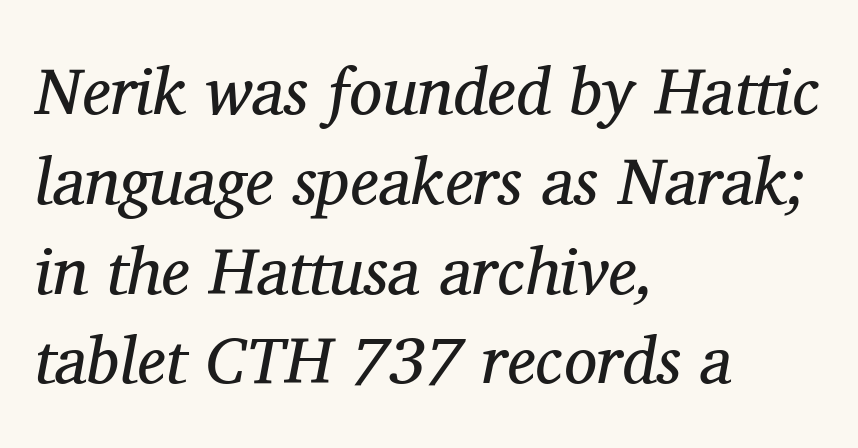
Q: Is the text bold? A: No.
Q: Is the text italic (slanted)? A: Yes, it leans right by about 11 degrees.
Q: Is the typeface a serif or a sans-serif typeface? A: Serif.
Q: Is the text underlined? A: No.
Q: How is the paragraph aligned? A: Left-aligned.
Q: Is the spacing between letters normal or unusually wide? A: Normal.
Q: Is the spacing between lines tight, normal or loose? A: Normal.
Q: Width (condensed, normal, or wide)? A: Normal.
Q: Stroke contrast? A: Medium.
Q: x-height? A: Medium.
Q: Monospaced? A: No.
